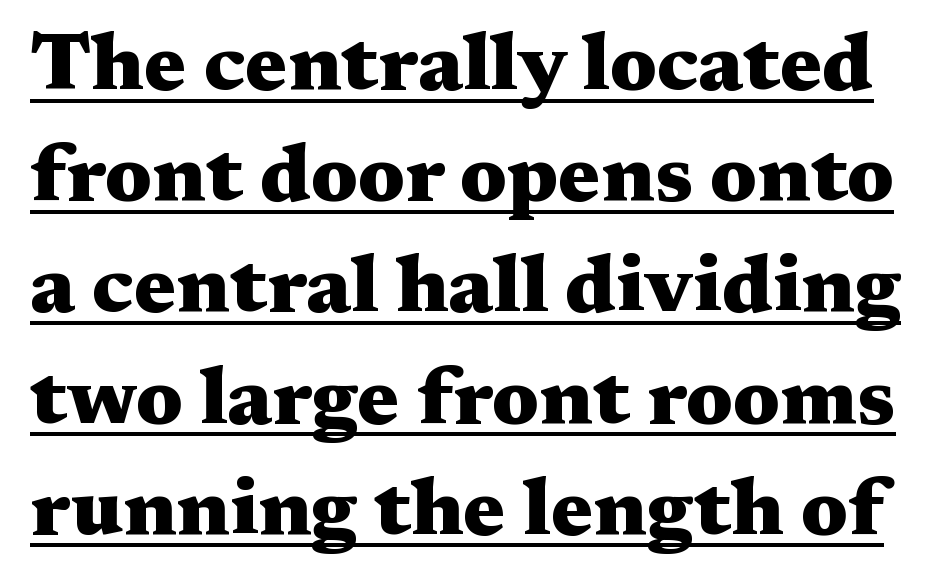
{"serif": "yes", "italic": "no", "bold": "yes", "weight": "heavy", "width": "wide", "stroke_contrast": "medium", "x_height": "medium", "monospaced": "no", "underline": "yes", "line_spacing": "normal", "line_spacing_ratio": 1.39, "letter_spacing": "normal", "letter_spacing_em": 0.0, "glyph_px": 80}
